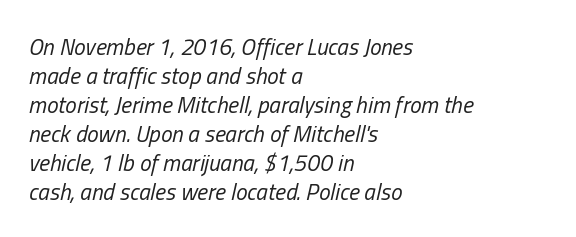
Q: Is the text bold? A: No.
Q: Is the text italic (slanted)? A: Yes, it leans right by about 13 degrees.
Q: Is the text underlined? A: No.
Q: How is the paragraph aligned? A: Left-aligned.
Q: Is the spacing between letters normal or unusually wide? A: Normal.
Q: Is the spacing between lines tight, normal or loose? A: Normal.
